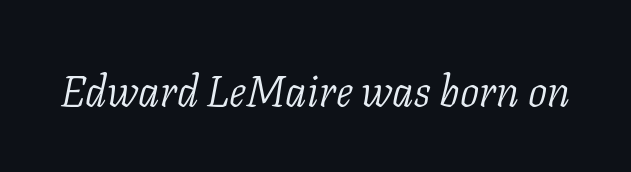
The image shows 43 px light serif type, italic (leaning right); set normal letter spacing, not underlined; low stroke contrast and a medium x-height.
